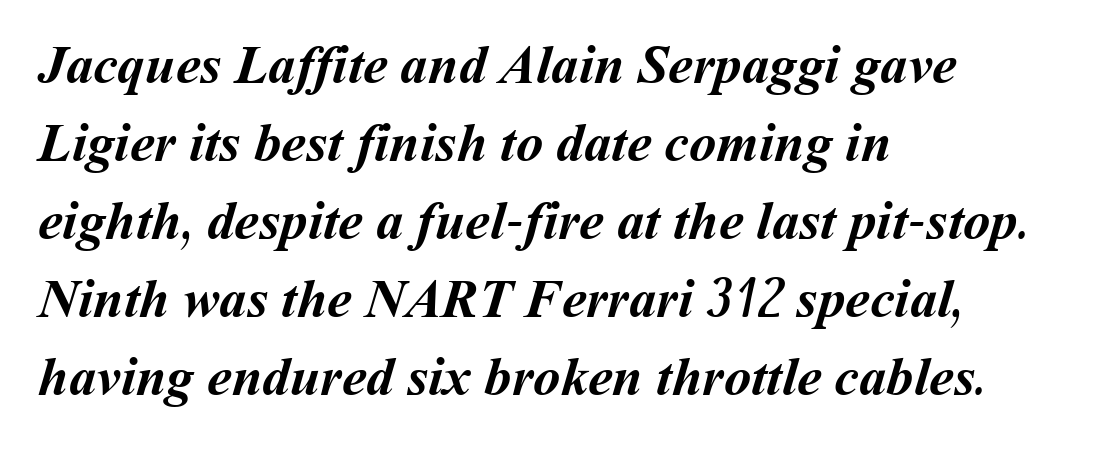
The strip under each line holds only bare page. Leading: standard. This sample has the flowing, uneven cadence of proportional lettering. You could call the tracking neutral — neither tight nor loose. Look at the stroke-to-counter ratio: heavy, a bold. Leftover space on each line is placed entirely after the last word.
